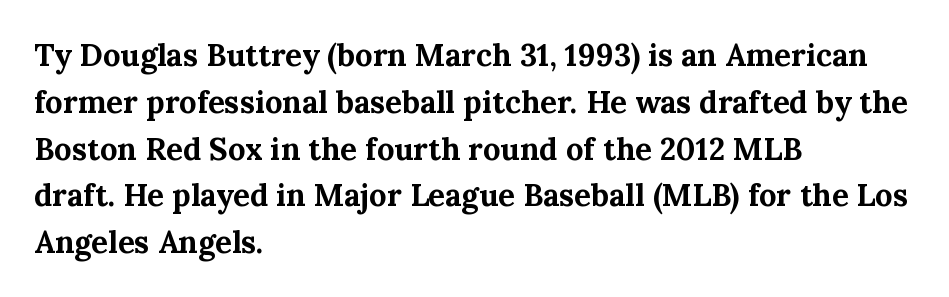
The image shows 31 px bold serif type, upright; set left-aligned, normal line spacing (1.51x), normal letter spacing, not underlined; medium stroke contrast and a medium x-height.
